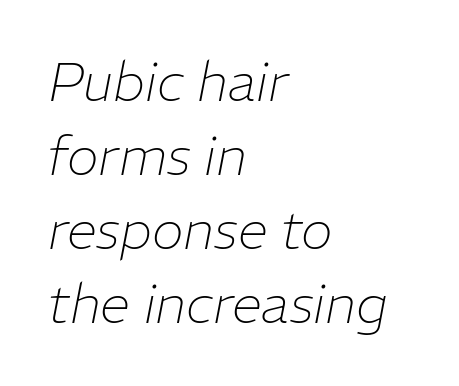
The line-height multiplier appears to be the usual default. The passage shown is typed in a proportional face where columns would drift. Line beginnings align vertically; line endings do not. The string is rendered with underlining switched off.
